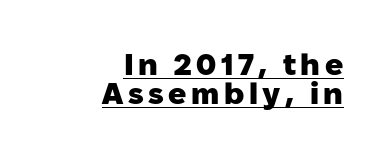
Q: Is the text bold? A: Yes.
Q: Is the text italic (slanted)? A: No, it is upright.
Q: Is the typeface a serif or a sans-serif typeface? A: Sans-serif.
Q: Is the text underlined? A: Yes.
Q: How is the paragraph aligned? A: Right-aligned.
Q: Is the spacing between lines tight, normal or loose? A: Tight.
Q: Width (condensed, normal, or wide)? A: Normal.
Q: Stroke contrast? A: Low.
Q: x-height? A: Medium.
Q: Monospaced? A: No.
